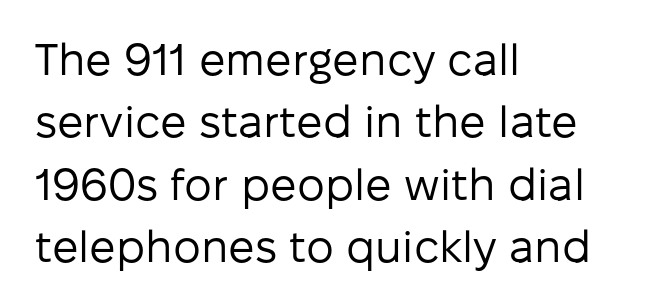
{"serif": "no", "italic": "no", "bold": "no", "weight": "regular", "width": "normal", "stroke_contrast": "low", "x_height": "medium", "monospaced": "no", "underline": "no", "align": "left", "line_spacing": "normal", "line_spacing_ratio": 1.42, "letter_spacing": "normal", "letter_spacing_em": 0.0, "glyph_px": 44}
